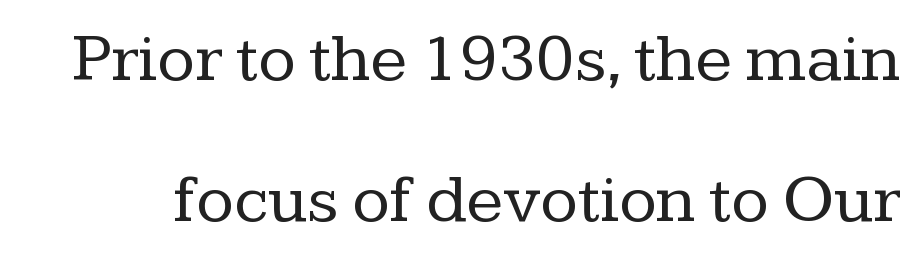
{"serif": "yes", "italic": "no", "bold": "no", "weight": "regular", "width": "normal", "stroke_contrast": "low", "x_height": "medium", "monospaced": "no", "underline": "no", "line_spacing": "loose", "line_spacing_ratio": 2.05, "letter_spacing": "normal", "letter_spacing_em": 0.0, "glyph_px": 69}
